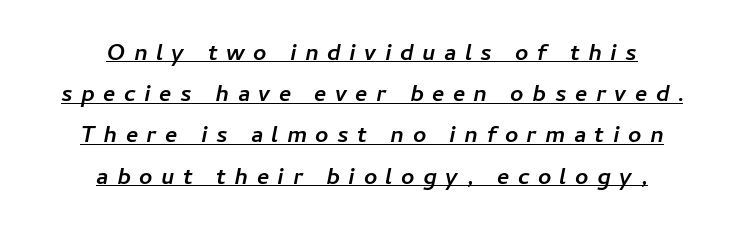
Q: Is the typeface a serif or a sans-serif typeface? A: Sans-serif.
Q: Is the text underlined? A: Yes.
Q: How is the paragraph aligned? A: Centered.
Q: Is the spacing between letters normal or unusually wide? A: Unusually wide.
Q: Is the spacing between lines tight, normal or loose? A: Normal.
Q: Width (condensed, normal, or wide)? A: Normal.
Q: Stroke contrast? A: Low.
Q: x-height? A: Medium.
Q: Monospaced? A: No.
